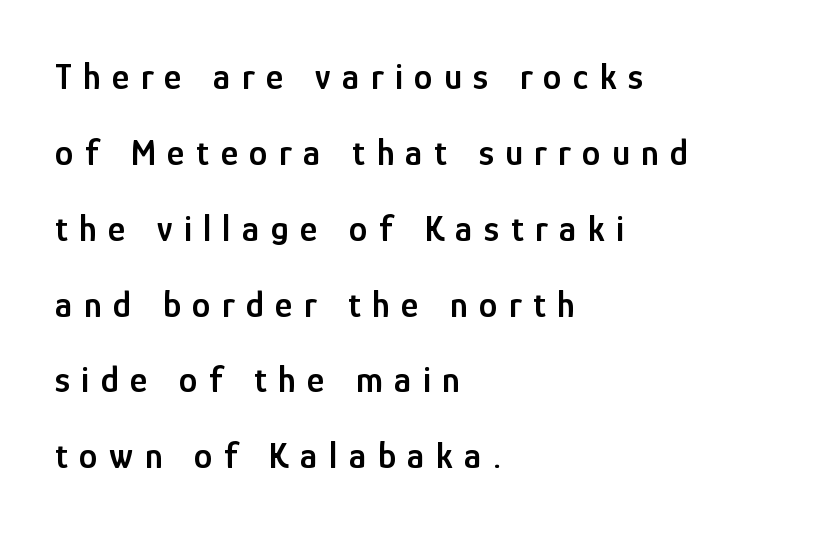
The compositor pushed each line to the left boundary. A semibold gives these letters moderate extra thickness, short of bold. This sample uses a sans-serif face. The letters advance in unequal steps, a hallmark of proportional type. The passage shown is not underscored anywhere.
